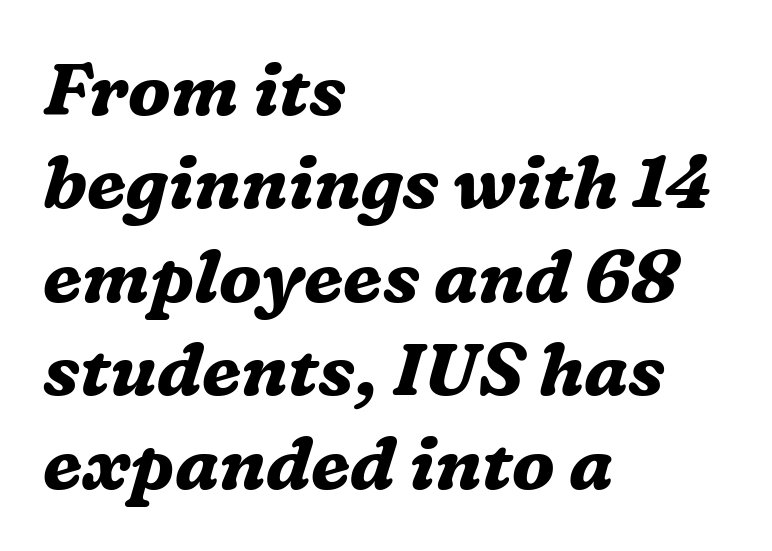
Q: Is the text bold? A: Yes.
Q: Is the text italic (slanted)? A: Yes, it leans right by about 16 degrees.
Q: Is the typeface a serif or a sans-serif typeface? A: Serif.
Q: Is the text underlined? A: No.
Q: How is the paragraph aligned? A: Left-aligned.
Q: Is the spacing between letters normal or unusually wide? A: Normal.
Q: Is the spacing between lines tight, normal or loose? A: Normal.
Q: Width (condensed, normal, or wide)? A: Normal.
Q: Stroke contrast? A: Medium.
Q: x-height? A: Medium.
Q: Monospaced? A: No.
